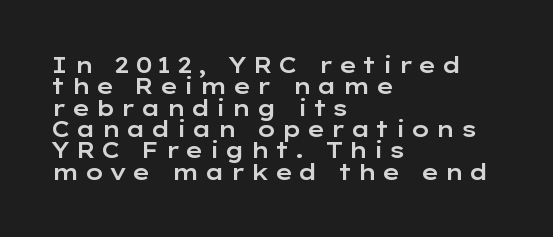
This rendering widens character spacing well past its baseline value. The gap between lines stays unmarked. One-word summary of the alignment: left. The passage shown stacks its lines with hardly any gap. Italic: no, the glyphs are upright roman.
